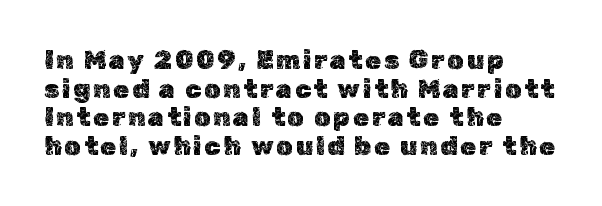
The gap between lines stays unmarked. All the whitespace from short lines collects on the right. The specimen reads as upright at a glance. The line-height multiplier appears low, near solid setting.
